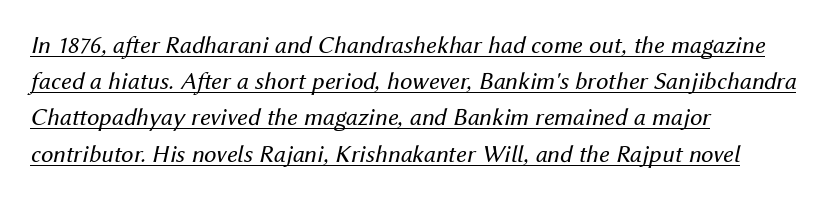
{"italic": "yes", "lean": "right", "slant_degrees": 12, "bold": "no", "underline": "yes", "align": "left", "line_spacing": "normal", "line_spacing_ratio": 1.45, "letter_spacing": "normal", "letter_spacing_em": 0.0, "glyph_px": 25}
